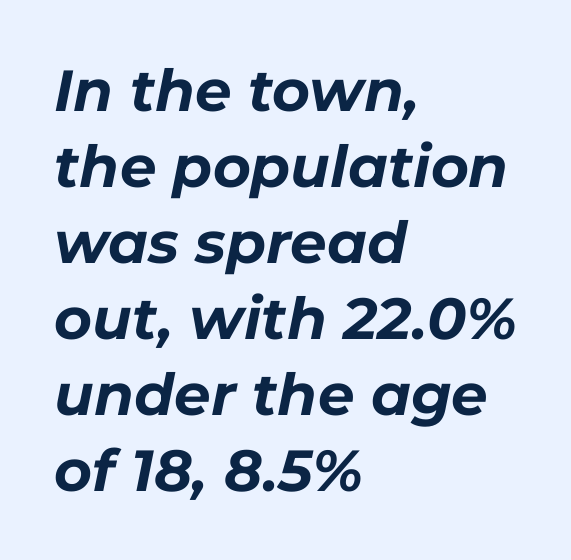
Every character sits at an angle, as italics do. Character widths vary here, with narrow letters taking less room than wide ones. Line spacing here is normal. This rendering leaves character spacing at its baseline value. Glance below the letters and you will spot only blank space. How heavy is the stroke? Heavy — this is a bold.
